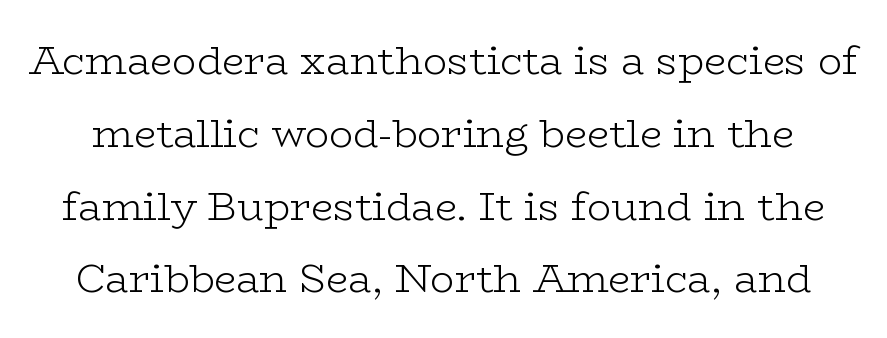
Q: Is the text bold? A: No.
Q: Is the text italic (slanted)? A: No, it is upright.
Q: Is the typeface a serif or a sans-serif typeface? A: Serif.
Q: Is the text underlined? A: No.
Q: Is the spacing between letters normal or unusually wide? A: Normal.
Q: Width (condensed, normal, or wide)? A: Wide.
Q: Stroke contrast? A: Low.
Q: x-height? A: Medium.
Q: Monospaced? A: No.
